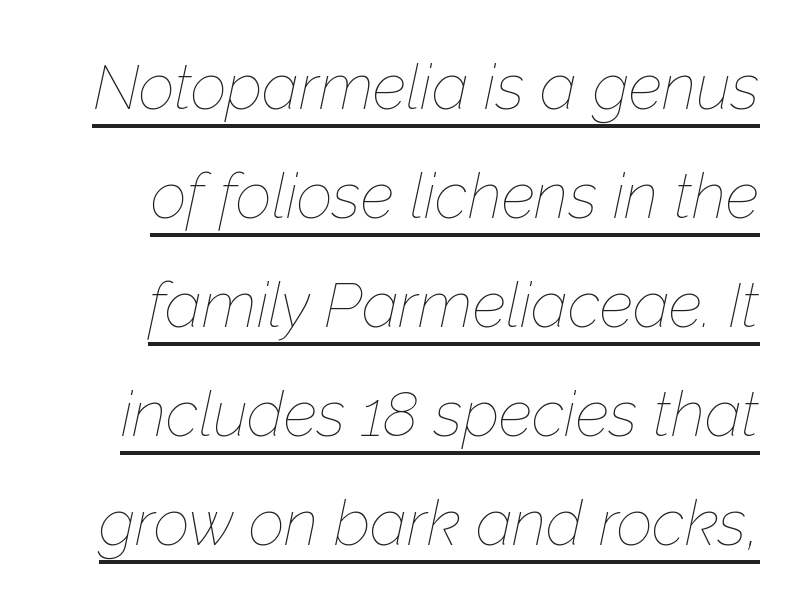
The image shows 63 px thin type, italic (leaning right); set line spacing 1.73x, normal letter spacing, underlined; low stroke contrast and a medium x-height.
